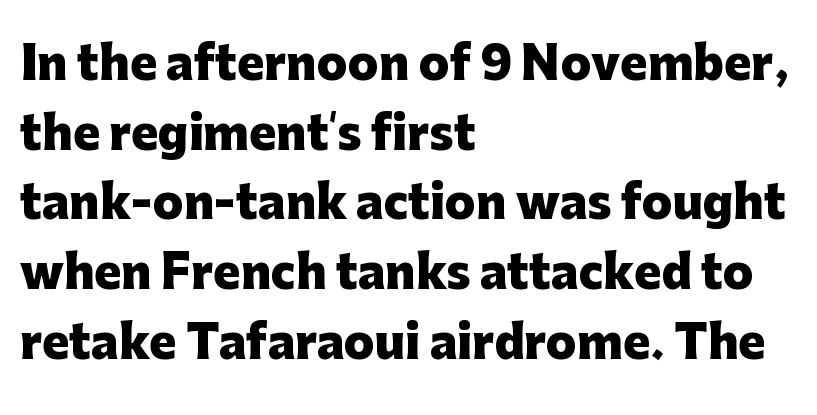
Q: Is the text bold? A: Yes.
Q: Is the text italic (slanted)? A: No, it is upright.
Q: Is the typeface a serif or a sans-serif typeface? A: Sans-serif.
Q: Is the text underlined? A: No.
Q: How is the paragraph aligned? A: Left-aligned.
Q: Is the spacing between letters normal or unusually wide? A: Normal.
Q: Is the spacing between lines tight, normal or loose? A: Normal.
Q: Width (condensed, normal, or wide)? A: Normal.
Q: Stroke contrast? A: Low.
Q: x-height? A: Medium.
Q: Monospaced? A: No.
